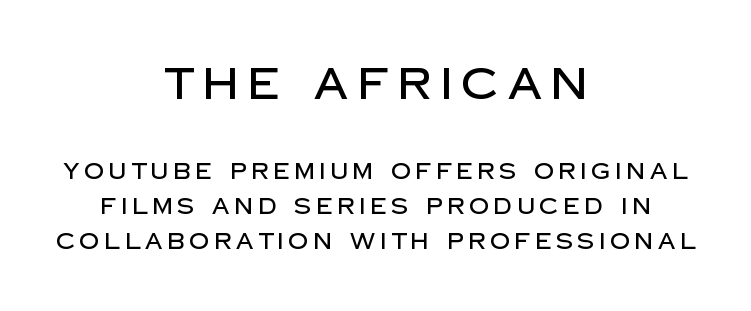
The image shows 43 px sans-serif type, upright; set centered, normal line spacing (1.58x), unusually wide letter spacing (+0.21 em), not underlined; the first (top) block is 1.95x larger; low stroke contrast and a large x-height.
